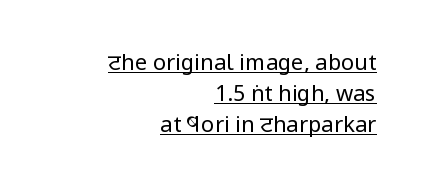
The passage shown is not bold in any degree. Every row of glyphs terminates at an identical x-position on the right. Observe the ordinary spacing: letters are neighbours, not strangers. Underlining? Definitely there.
